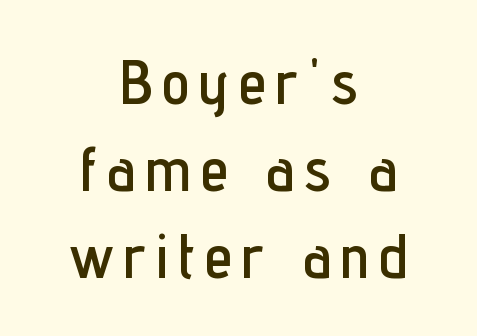
Q: Is the text italic (slanted)? A: No, it is upright.
Q: Is the typeface a serif or a sans-serif typeface? A: Sans-serif.
Q: Is the text underlined? A: No.
Q: How is the paragraph aligned? A: Centered.
Q: Is the spacing between lines tight, normal or loose? A: Normal.
Q: Width (condensed, normal, or wide)? A: Condensed.
Q: Stroke contrast? A: Low.
Q: x-height? A: Medium.
Q: Monospaced? A: No.
